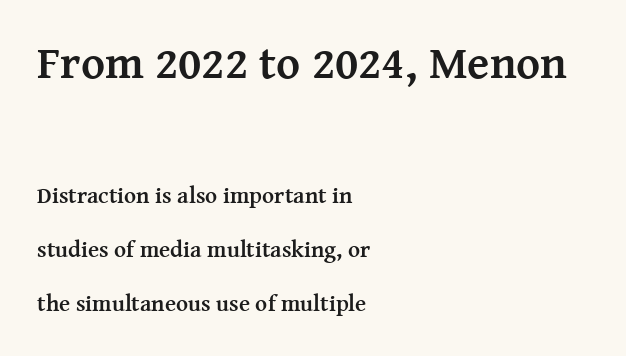
The image shows 46 px semibold serif type, upright; set left-aligned, loose line spacing (2.35x), normal letter spacing, not underlined; the first (top) block is 2.0x larger; medium stroke contrast and a medium x-height.
